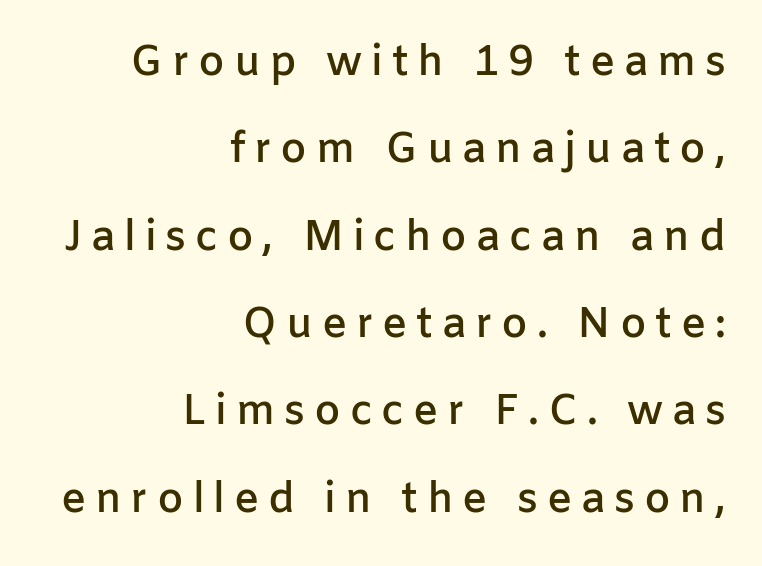
Q: Is the text bold? A: Semi-bold.
Q: Is the text italic (slanted)? A: No, it is upright.
Q: Is the typeface a serif or a sans-serif typeface? A: Sans-serif.
Q: Is the text underlined? A: No.
Q: How is the paragraph aligned? A: Right-aligned.
Q: Is the spacing between letters normal or unusually wide? A: Unusually wide.
Q: Is the spacing between lines tight, normal or loose? A: Loose.
Q: Width (condensed, normal, or wide)? A: Normal.
Q: Stroke contrast? A: Low.
Q: x-height? A: Medium.
Q: Monospaced? A: No.
